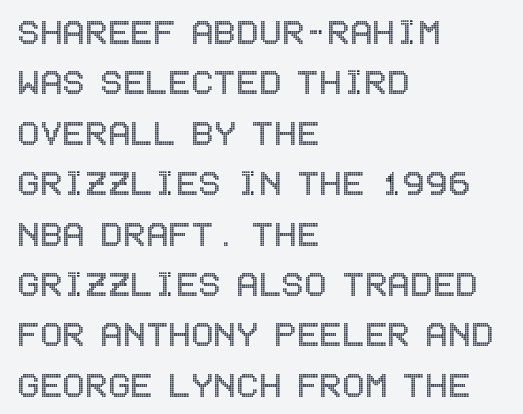
The image shows 42 px condensed type, upright; set left-aligned, line spacing 1.2x, normal letter spacing, not underlined; a large x-height.
